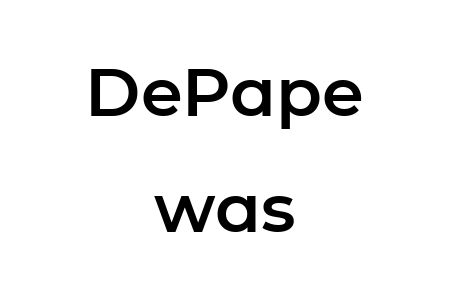
{"serif": "no", "italic": "no", "width": "normal", "stroke_contrast": "low", "x_height": "medium", "monospaced": "no", "underline": "no", "align": "center", "line_spacing_ratio": 1.73, "letter_spacing": "normal", "letter_spacing_em": 0.0, "glyph_px": 67}
